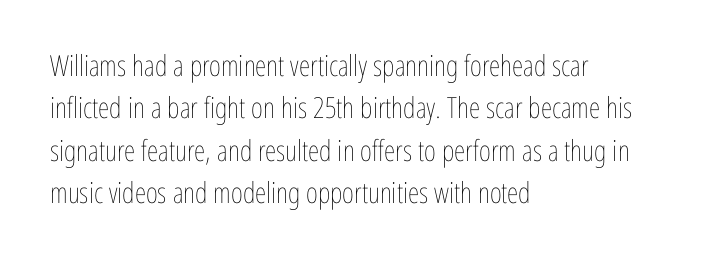
The image shows 29 px thin, condensed type, upright; set left-aligned, normal line spacing (1.46x), normal letter spacing, not underlined; low stroke contrast and a medium x-height.
